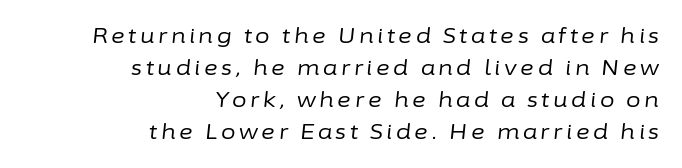
Q: Is the text bold? A: No.
Q: Is the text italic (slanted)? A: Yes, it leans right by about 6 degrees.
Q: Is the text underlined? A: No.
Q: How is the paragraph aligned? A: Right-aligned.
Q: Is the spacing between lines tight, normal or loose? A: Normal.
